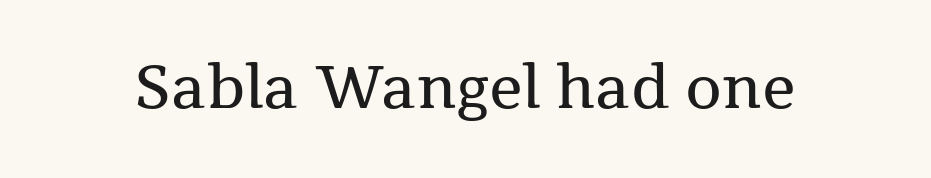
The image shows 59 px regular-weight serif type, upright; set normal letter spacing, not underlined; medium stroke contrast and a medium x-height.
